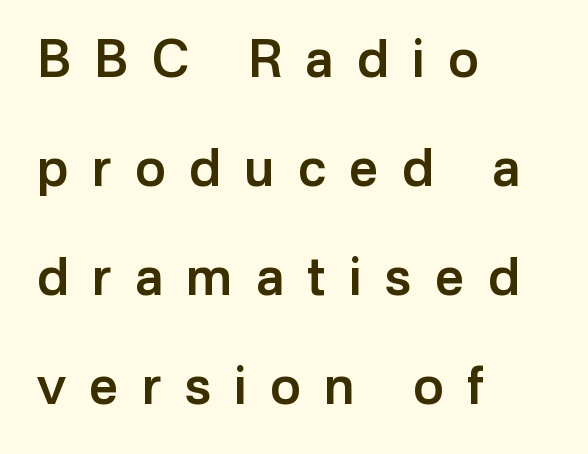
Q: Is the text bold? A: Semi-bold.
Q: Is the text italic (slanted)? A: No, it is upright.
Q: Is the typeface a serif or a sans-serif typeface? A: Sans-serif.
Q: Is the text underlined? A: No.
Q: How is the paragraph aligned? A: Left-aligned.
Q: Is the spacing between letters normal or unusually wide? A: Unusually wide.
Q: Is the spacing between lines tight, normal or loose? A: Loose.
Q: Width (condensed, normal, or wide)? A: Normal.
Q: Stroke contrast? A: Low.
Q: x-height? A: Medium.
Q: Monospaced? A: No.
